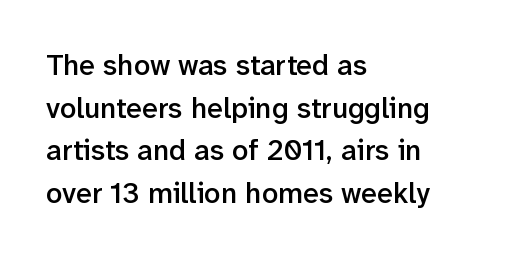
The image shows 29 px semibold sans-serif type, upright; set left-aligned, normal line spacing (1.47x), normal letter spacing, not underlined; low stroke contrast and a medium x-height.
